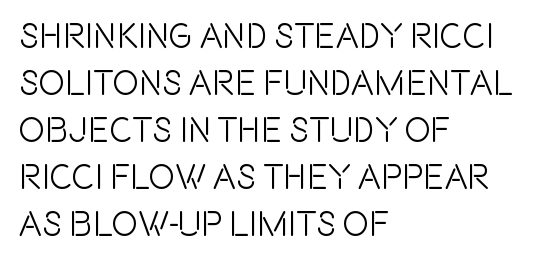
{"serif": "no", "italic": "no", "width": "condensed", "x_height": "large", "monospaced": "no", "underline": "no", "align": "left", "line_spacing": "normal", "line_spacing_ratio": 1.34, "letter_spacing": "normal", "letter_spacing_em": 0.0, "glyph_px": 35}
